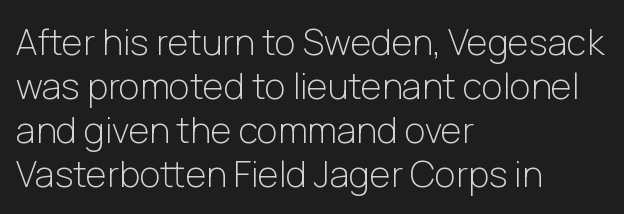
Q: Is the text bold? A: No.
Q: Is the text italic (slanted)? A: No, it is upright.
Q: Is the typeface a serif or a sans-serif typeface? A: Sans-serif.
Q: Is the text underlined? A: No.
Q: How is the paragraph aligned? A: Left-aligned.
Q: Is the spacing between letters normal or unusually wide? A: Normal.
Q: Width (condensed, normal, or wide)? A: Normal.
Q: Stroke contrast? A: Low.
Q: x-height? A: Medium.
Q: Monospaced? A: No.
